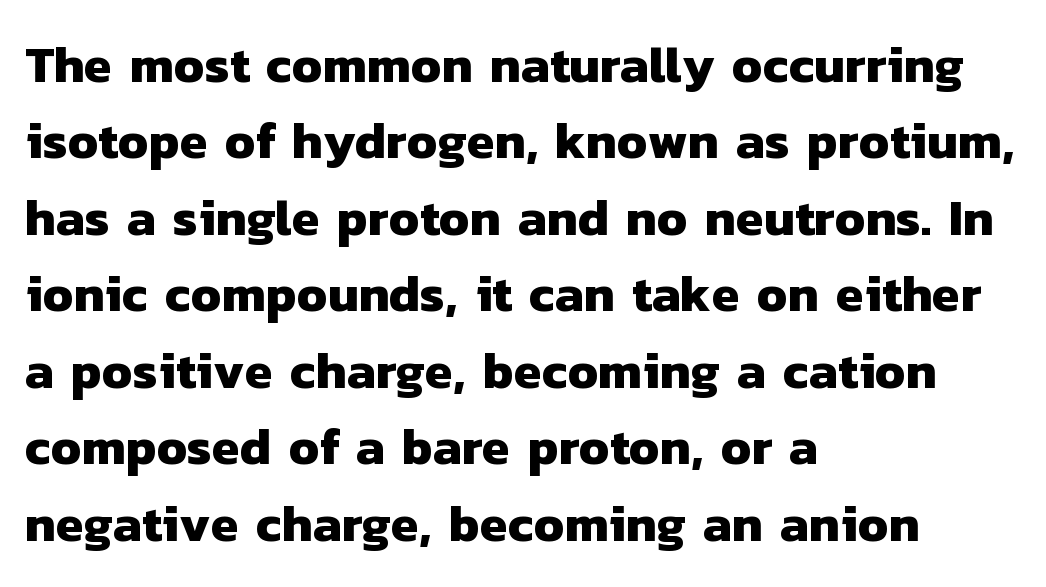
Typeset ragged right — the left edge is the straight one. Character widths vary here, with narrow letters taking less room than wide ones. Quick note: underline off. Successive baselines arrive at the customary interval. Compared with typical body copy, the letter spacing here is the same.
